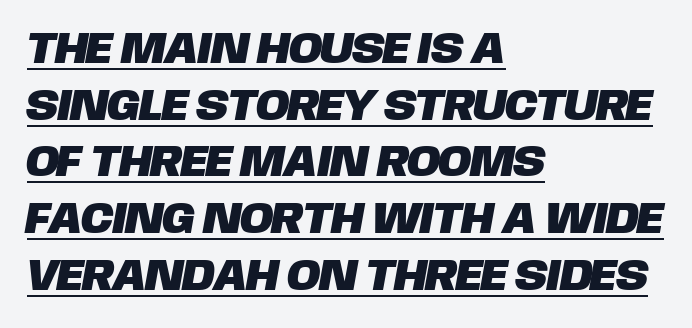
Q: Is the typeface a serif or a sans-serif typeface? A: Sans-serif.
Q: Is the text underlined? A: Yes.
Q: How is the paragraph aligned? A: Left-aligned.
Q: Is the spacing between letters normal or unusually wide? A: Normal.
Q: Is the spacing between lines tight, normal or loose? A: Normal.
Q: Width (condensed, normal, or wide)? A: Normal.
Q: Stroke contrast? A: Low.
Q: x-height? A: Large.
Q: Monospaced? A: No.
